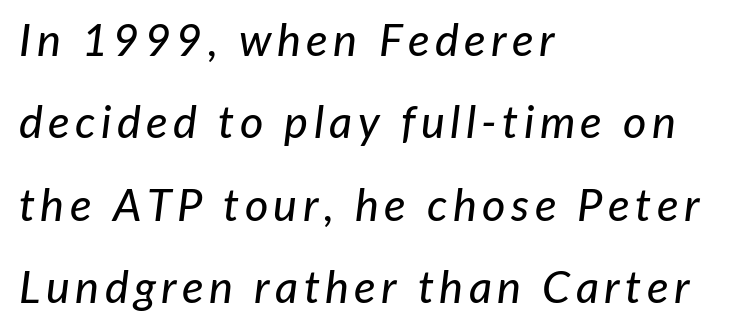
The image shows 45 px text type, italic (leaning right); set left-aligned, line spacing 1.83x, not underlined; low stroke contrast and a medium x-height.
